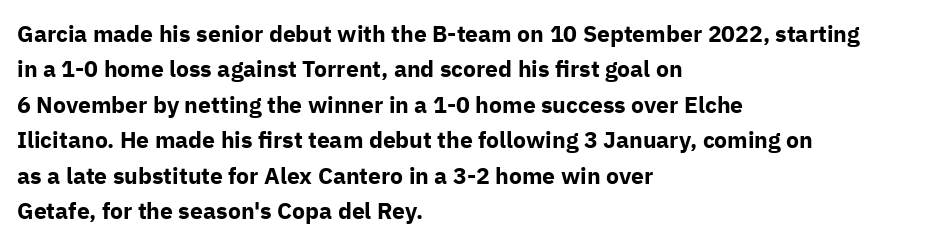
The strip under each line holds only bare page. The designer left line spacing at the default. Typeset ragged right — the left edge is the straight one. Heavy-handed strokes throughout: this text is bold.
